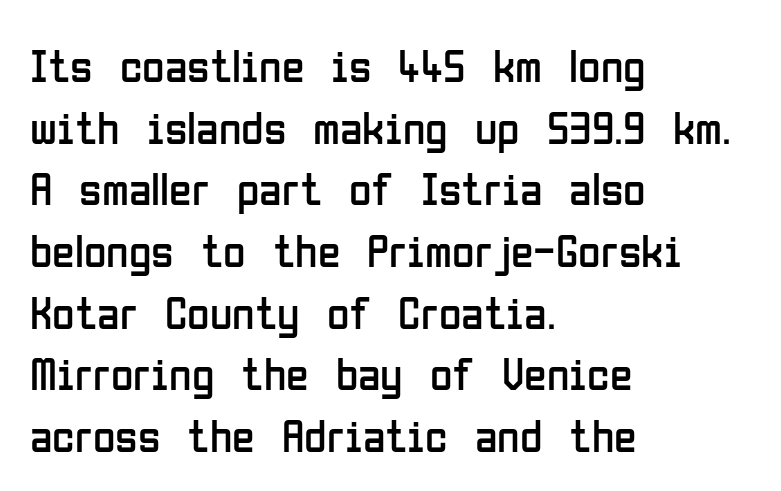
{"serif": "no", "italic": "no", "bold": "no", "weight": "regular", "width": "condensed", "stroke_contrast": "low", "x_height": "medium", "monospaced": "no", "underline": "no", "align": "left", "line_spacing": "normal", "line_spacing_ratio": 1.34, "letter_spacing": "normal", "letter_spacing_em": 0.0, "glyph_px": 46}
